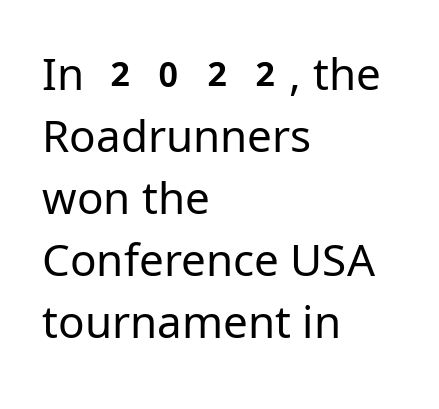
{"serif": "no", "italic": "no", "bold": "no", "weight": "regular", "width": "normal", "stroke_contrast": "low", "x_height": "medium", "monospaced": "no", "underline": "no", "align": "left", "line_spacing": "normal", "line_spacing_ratio": 1.41, "letter_spacing": "normal", "letter_spacing_em": 0.0, "glyph_px": 44}
